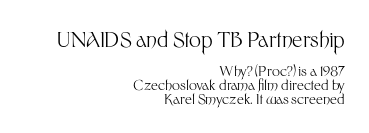
{"italic": "no", "bold": "no", "underline": "no", "align": "right", "line_spacing": "tight", "line_spacing_ratio": 0.98, "letter_spacing": "normal", "letter_spacing_em": 0.0, "larger_block": "first", "size_ratio": 1.5, "glyph_px": 21}
